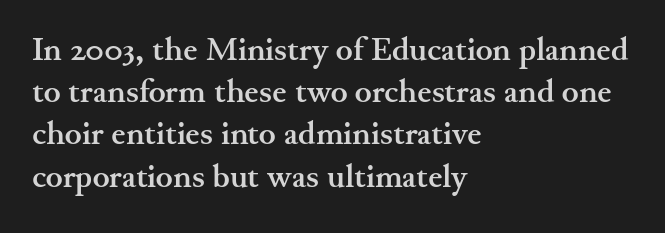
Casual observation: everything's shoved over to the left. Weight check: bold — yes, fully. These lines sit exactly where default settings would place them. Default kerning and tracking; the words read as compact shapes. Varying glyph widths throughout — classic text-font behaviour. The passage shown is not underscored anywhere.
